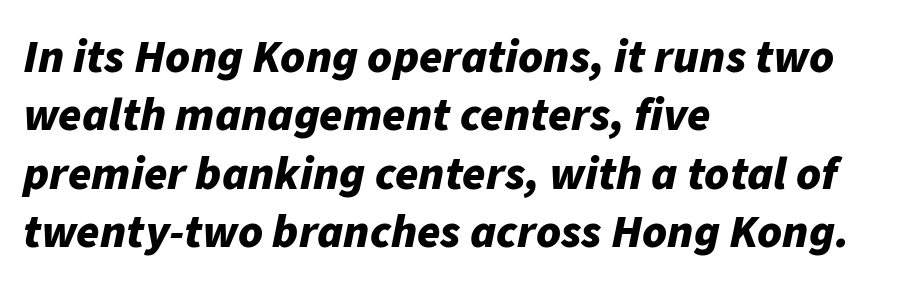
The font's italic variant was chosen for this text. A bare baseline throughout the passage. Each letter keeps its own natural width here, so spacing adapts to shape. Where is the straight margin? On the left.
